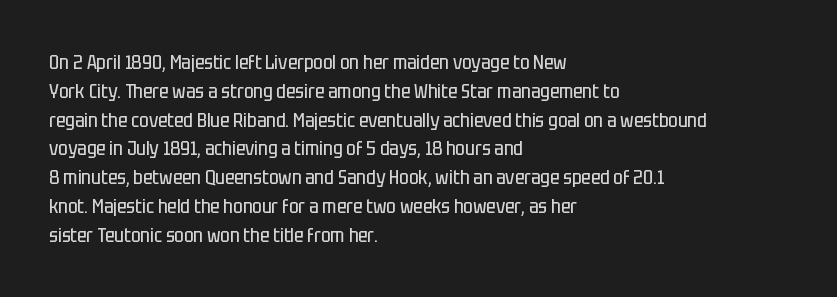
Vertical strokes here are truly vertical. The typesetting does not lean heavy: it is not bold. These lines keep a tight, regular rhythm from letter to letter. Anything drawn beneath the words? Only blank space. The designer left line spacing at the default. Caption: multi-line text, flush left, ragged right.
